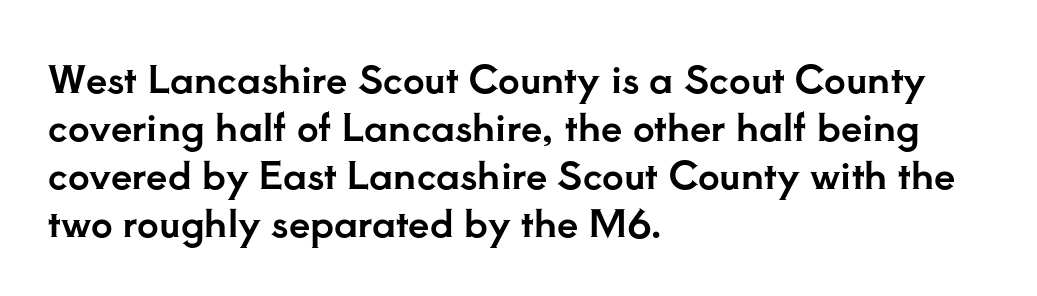
This is serif lettering, the kind often seen in printed books. Is this a fixed-width face? No — the glyphs have proportional, varying widths. Does the lettering tilt? It doesn't — this is upright. Letters rest on an invisible, unmarked baseline. A normal amount of white space separates one row of letters from the next. In CSS terms this would be text-align: left.
